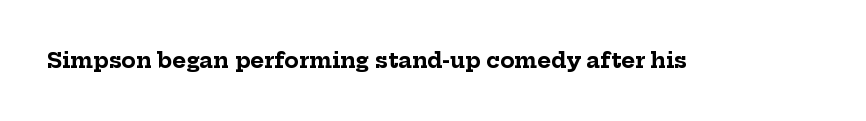
Q: Is the text bold? A: Yes.
Q: Is the text italic (slanted)? A: No, it is upright.
Q: Is the text underlined? A: No.
Q: Is the spacing between letters normal or unusually wide? A: Normal.
